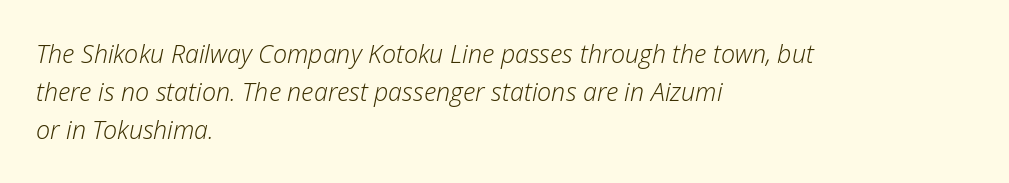
{"italic": "yes", "lean": "right", "slant_degrees": 12, "bold": "no", "underline": "no", "align": "left", "line_spacing": "normal", "line_spacing_ratio": 1.52, "letter_spacing": "normal", "letter_spacing_em": 0.0, "glyph_px": 25}
